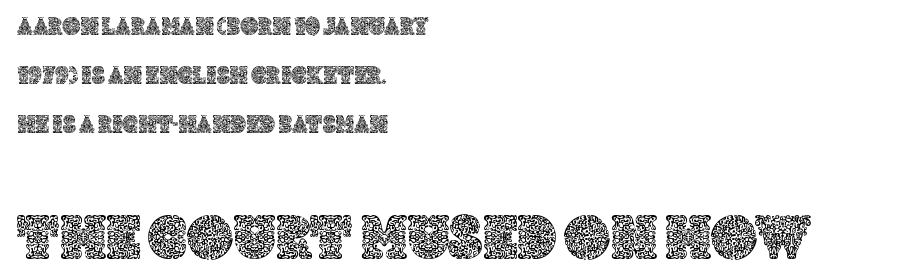
The image shows 63 px text type, upright; set left-aligned, loose line spacing (1.96x), normal letter spacing, not underlined; the second (bottom) block is 2.52x larger; a large x-height.
